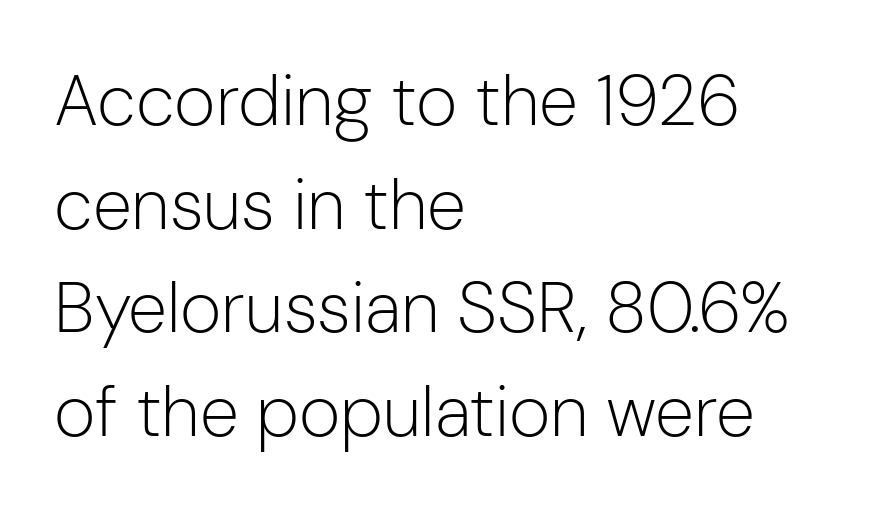
The compositor pushed each line to the left boundary. The rendering uses natural spacing where letterforms have individual widths. Stems and bowls with no extra thickness — not bold. Stroke terminals: plain, sans-serif.
